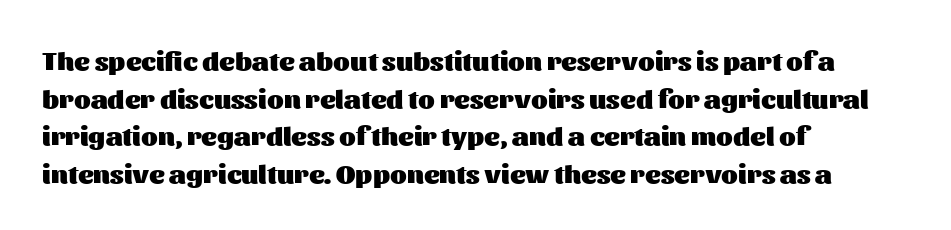
{"italic": "no", "bold": "yes", "underline": "no", "align": "left", "line_spacing": "normal", "line_spacing_ratio": 1.39, "letter_spacing": "normal", "letter_spacing_em": 0.0, "glyph_px": 27}
